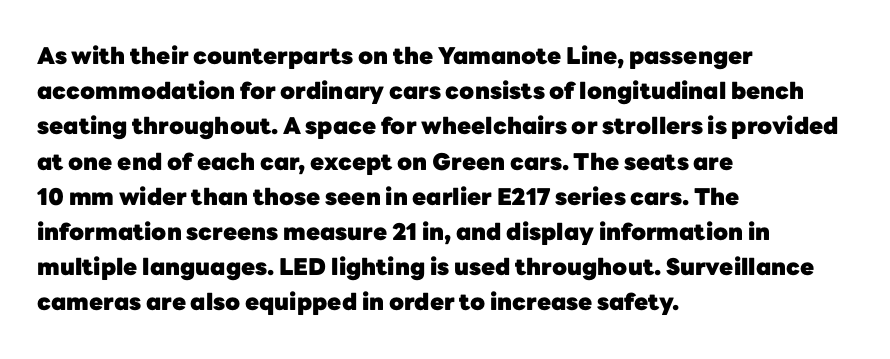
The image shows 23 px bold type, upright; set left-aligned, normal line spacing (1.53x), normal letter spacing, not underlined.
